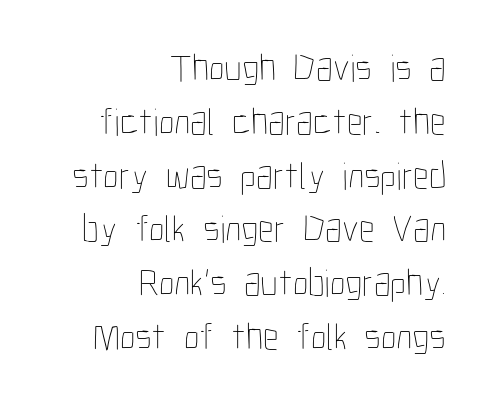
Q: Is the text bold? A: No.
Q: Is the text italic (slanted)? A: No, it is upright.
Q: Is the text underlined? A: No.
Q: How is the paragraph aligned? A: Right-aligned.
Q: Is the spacing between letters normal or unusually wide? A: Normal.
Q: Is the spacing between lines tight, normal or loose? A: Normal.
Q: Width (condensed, normal, or wide)? A: Condensed.
Q: Stroke contrast? A: Low.
Q: x-height? A: Medium.
Q: Monospaced? A: No.
